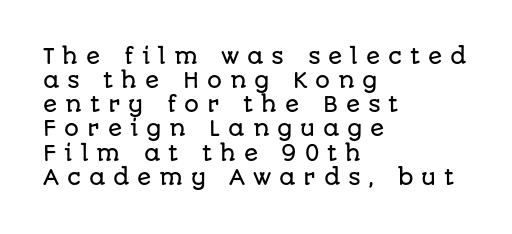
The image shows 21 px text type, upright; set left-aligned, tight line spacing (1.15x), unusually wide letter spacing (+0.37 em), not underlined.
